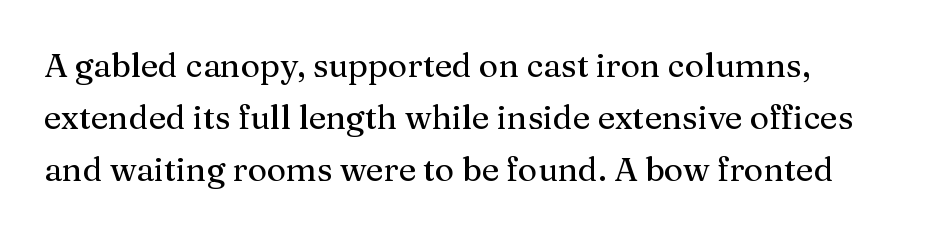
Italic? Not at all — the glyphs are vertical. Small tapered or slab feet sit at the stroke ends, so this counts as serif. Each row of text sits above clean, open space. Think of a printed novel: that variable character pitch is what you see here. The compositor pushed each line to the left boundary. The space between consecutive lines is moderate.
